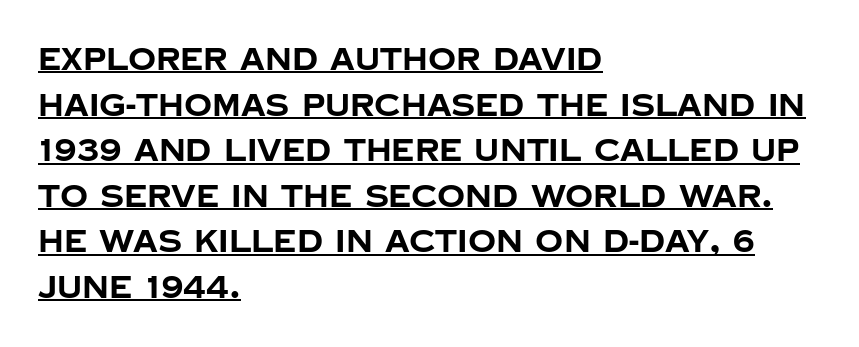
The image shows 31 px bold sans-serif type, upright; set left-aligned, normal line spacing (1.47x), normal letter spacing, underlined; low stroke contrast and a large x-height.
